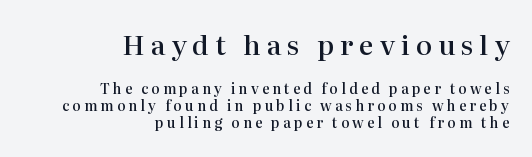
The image shows 27 px text type, upright; set right-aligned, line spacing 1.21x, unusually wide letter spacing (+0.22 em), not underlined; the first (top) block is 1.93x larger.
